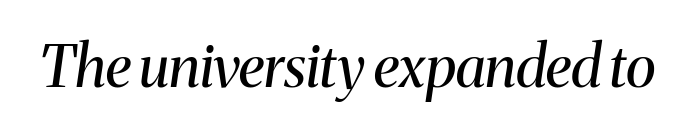
Q: Is the text bold? A: No.
Q: Is the text italic (slanted)? A: Yes, it leans right by about 8 degrees.
Q: Is the typeface a serif or a sans-serif typeface? A: Serif.
Q: Is the text underlined? A: No.
Q: Is the spacing between letters normal or unusually wide? A: Normal.
Q: Width (condensed, normal, or wide)? A: Normal.
Q: Stroke contrast? A: Medium.
Q: x-height? A: Medium.
Q: Monospaced? A: No.
